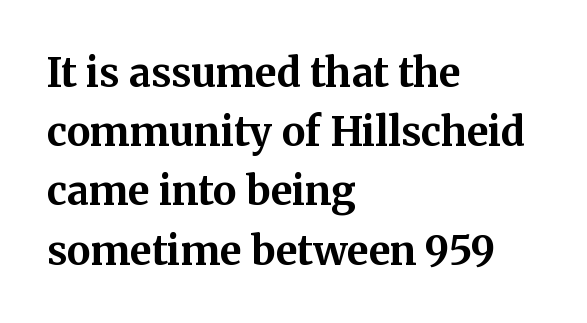
Q: Is the text bold? A: Yes.
Q: Is the text italic (slanted)? A: No, it is upright.
Q: Is the typeface a serif or a sans-serif typeface? A: Serif.
Q: Is the text underlined? A: No.
Q: How is the paragraph aligned? A: Left-aligned.
Q: Is the spacing between letters normal or unusually wide? A: Normal.
Q: Is the spacing between lines tight, normal or loose? A: Normal.
Q: Width (condensed, normal, or wide)? A: Normal.
Q: Stroke contrast? A: Medium.
Q: x-height? A: Medium.
Q: Monospaced? A: No.
